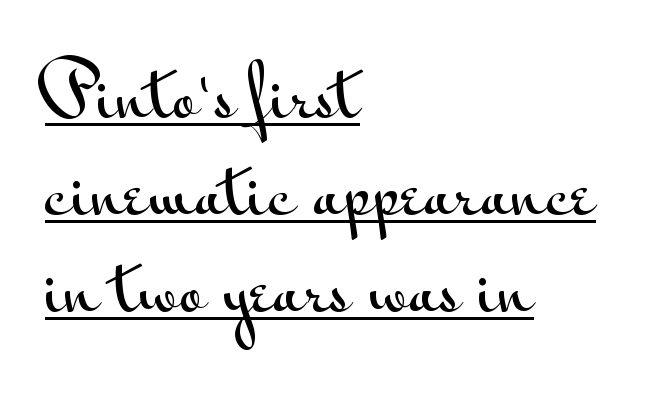
The image shows 68 px wide sans-serif type; set left-aligned, normal line spacing (1.43x), normal letter spacing, underlined; medium stroke contrast and a small x-height.
